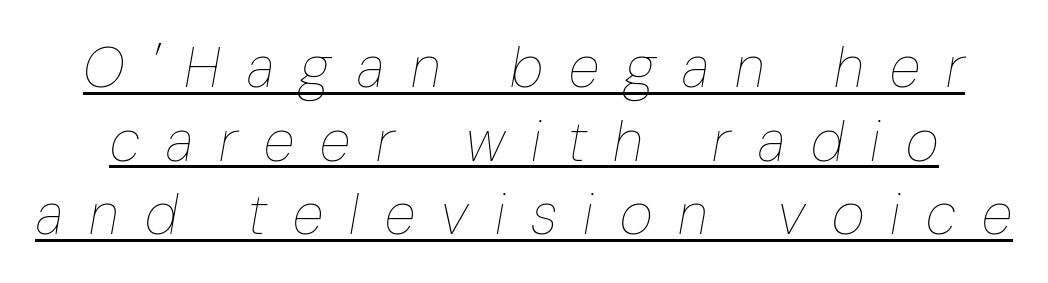
Q: Is the text bold? A: No.
Q: Is the text italic (slanted)? A: Yes, it leans right by about 10 degrees.
Q: Is the text underlined? A: Yes.
Q: Is the spacing between letters normal or unusually wide? A: Unusually wide.
Q: Is the spacing between lines tight, normal or loose? A: Normal.
Q: Width (condensed, normal, or wide)? A: Condensed.
Q: Stroke contrast? A: Low.
Q: x-height? A: Medium.
Q: Monospaced? A: No.
